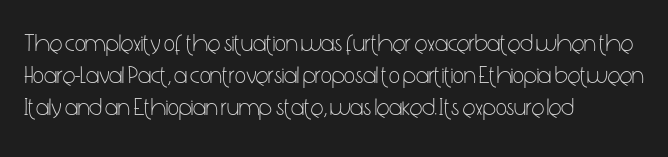
{"italic": "no", "bold": "no", "underline": "no", "align": "left", "line_spacing": "normal", "line_spacing_ratio": 1.34, "letter_spacing": "normal", "letter_spacing_em": 0.0, "glyph_px": 24}
